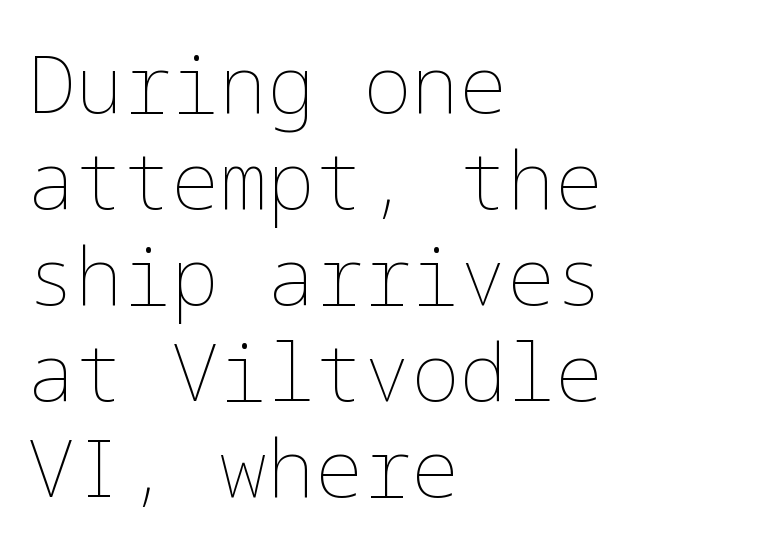
{"italic": "no", "bold": "no", "weight": "thin", "width": "normal", "stroke_contrast": "low", "x_height": "medium", "underline": "no", "align": "left", "line_spacing_ratio": 1.2, "letter_spacing": "normal", "letter_spacing_em": 0.0, "glyph_px": 80}
